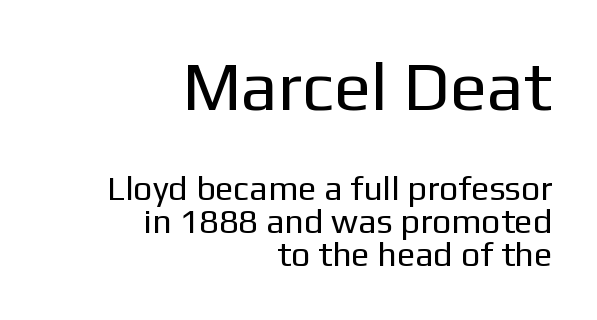
{"serif": "no", "italic": "no", "bold": "no", "weight": "regular", "width": "normal", "stroke_contrast": "low", "x_height": "medium", "monospaced": "no", "underline": "no", "align": "right", "line_spacing": "tight", "line_spacing_ratio": 0.98, "letter_spacing": "normal", "letter_spacing_em": 0.0, "larger_block": "first", "size_ratio": 2.03, "glyph_px": 69}
